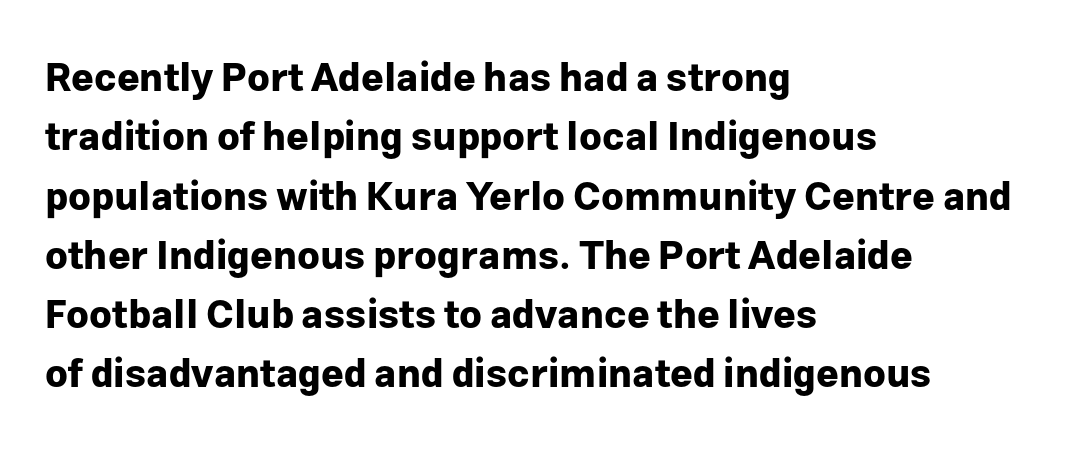
{"serif": "no", "italic": "no", "bold": "yes", "weight": "bold", "width": "normal", "stroke_contrast": "low", "x_height": "medium", "monospaced": "no", "underline": "no", "align": "left", "line_spacing": "normal", "line_spacing_ratio": 1.52, "letter_spacing": "normal", "letter_spacing_em": 0.0, "glyph_px": 39}
